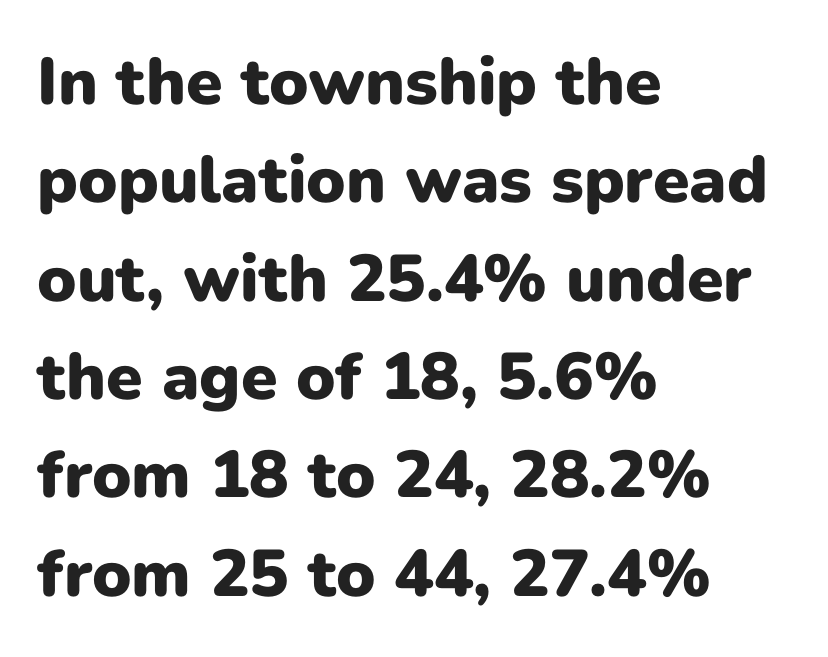
Default kerning and tracking; the words read as compact shapes. The line-height multiplier appears to be the usual default. Check the space under the baseline: it is left empty. Regarding serifs, this sample does without them.
